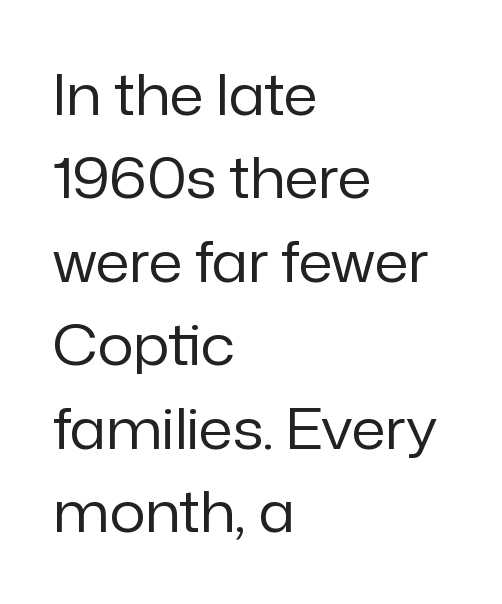
Q: Is the text bold? A: No.
Q: Is the text italic (slanted)? A: No, it is upright.
Q: Is the typeface a serif or a sans-serif typeface? A: Sans-serif.
Q: Is the text underlined? A: No.
Q: How is the paragraph aligned? A: Left-aligned.
Q: Is the spacing between letters normal or unusually wide? A: Normal.
Q: Is the spacing between lines tight, normal or loose? A: Normal.
Q: Width (condensed, normal, or wide)? A: Normal.
Q: Stroke contrast? A: Low.
Q: x-height? A: Medium.
Q: Monospaced? A: No.
